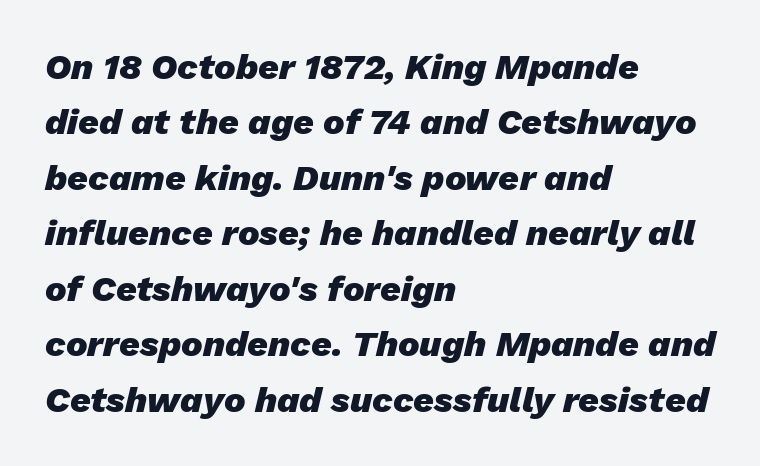
The image shows 36 px heavy type, italic (leaning right); set left-aligned, normal line spacing (1.54x), normal letter spacing, not underlined; low stroke contrast and a medium x-height.
